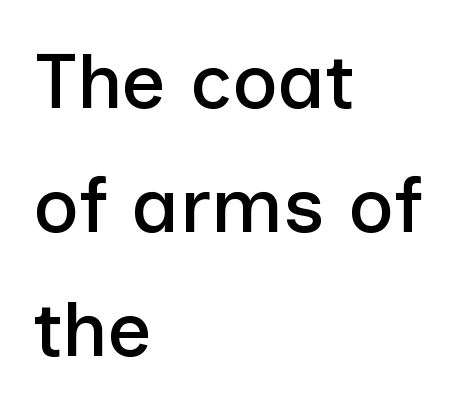
Q: Is the text italic (slanted)? A: No, it is upright.
Q: Is the typeface a serif or a sans-serif typeface? A: Sans-serif.
Q: Is the text underlined? A: No.
Q: How is the paragraph aligned? A: Left-aligned.
Q: Is the spacing between letters normal or unusually wide? A: Normal.
Q: Is the spacing between lines tight, normal or loose? A: Normal.
Q: Width (condensed, normal, or wide)? A: Normal.
Q: Stroke contrast? A: Low.
Q: x-height? A: Medium.
Q: Monospaced? A: No.
